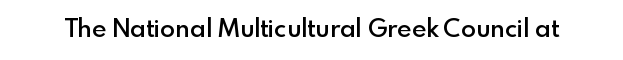
{"italic": "no", "bold": "semi", "underline": "no", "letter_spacing": "normal", "letter_spacing_em": 0.0, "glyph_px": 25}
